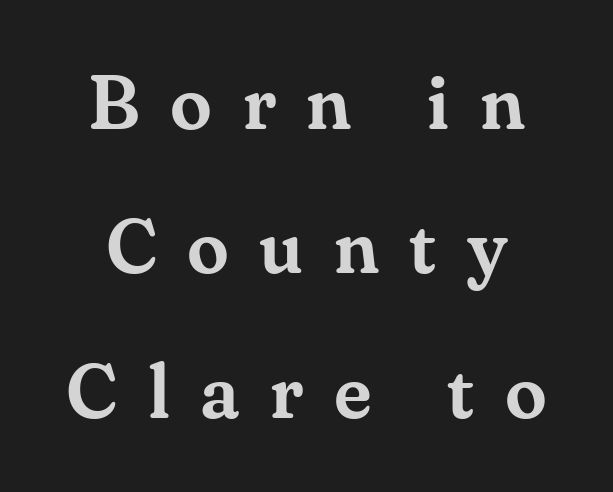
Q: Is the text italic (slanted)? A: No, it is upright.
Q: Is the typeface a serif or a sans-serif typeface? A: Serif.
Q: Is the text underlined? A: No.
Q: Is the spacing between letters normal or unusually wide? A: Unusually wide.
Q: Is the spacing between lines tight, normal or loose? A: Loose.
Q: Width (condensed, normal, or wide)? A: Normal.
Q: Stroke contrast? A: Medium.
Q: x-height? A: Small.
Q: Monospaced? A: No.
